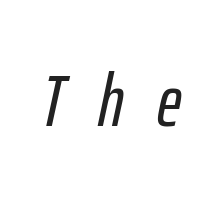
{"italic": "yes", "lean": "right", "slant_degrees": 12, "width": "condensed", "stroke_contrast": "low", "x_height": "medium", "monospaced": "no", "underline": "no", "letter_spacing": "wide", "letter_spacing_em": 0.46, "glyph_px": 74}
